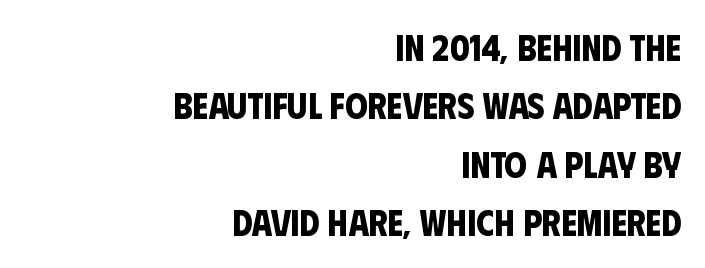
{"serif": "no", "bold": "yes", "weight": "bold", "width": "condensed", "stroke_contrast": "low", "x_height": "large", "monospaced": "no", "underline": "no", "align": "right", "line_spacing": "normal", "line_spacing_ratio": 1.62, "letter_spacing": "normal", "letter_spacing_em": 0.0, "glyph_px": 36}
